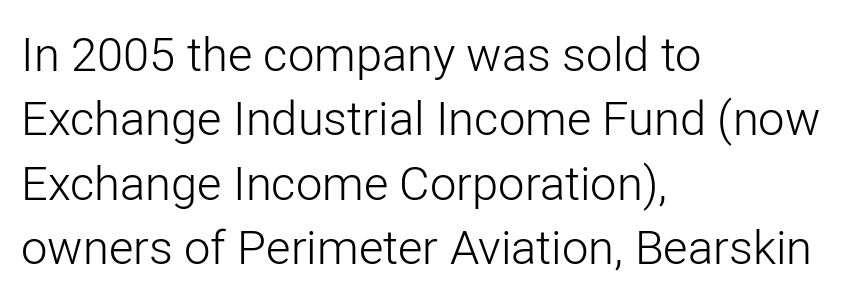
Leftover space on each line is placed entirely after the last word. The face used here is rendered with its standard letterfit. This sample keeps an unexceptional amount of space between lines. You could not count columns in this text — the font is proportionally spaced. Do the letters lean? They stand straight.
